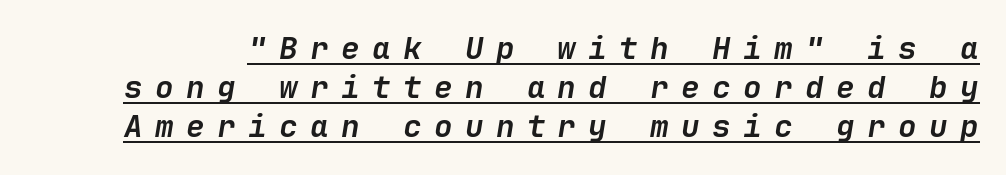
Honestly, the letter spacing is so wide it's the main thing you notice. Somebody hit Ctrl+U on this one — the words are underlined. It's the slanting kind of type. Does the leading feel generous? No, just average. What weight is shown? A full bold with thick strokes.
